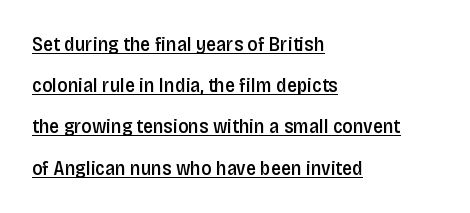
These characters rest on top of a visible drawn line. The paragraph has a hard left edge and a soft right edge. Characters remain perfectly vertical along every line. Stems and bowls a touch heavier than normal — semibold.
